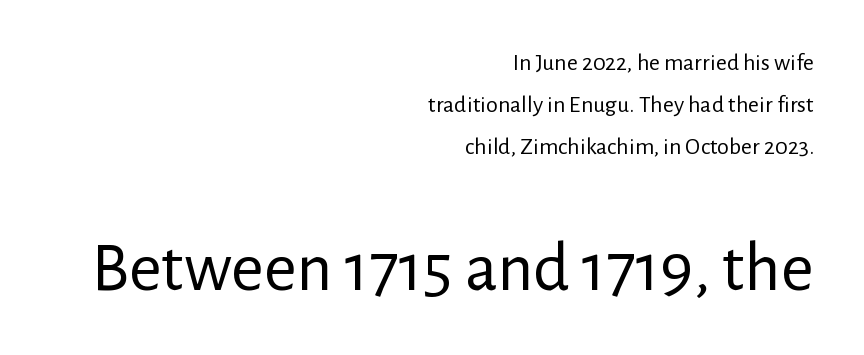
The words here are not underlined. Posture: upright roman. Bigger letters appear in the bottom chunk; the top chunk is reduced. How are the letters spaced? Ordinarily, with no added tracking. The passage shown is typeset with a sans-serif family.
